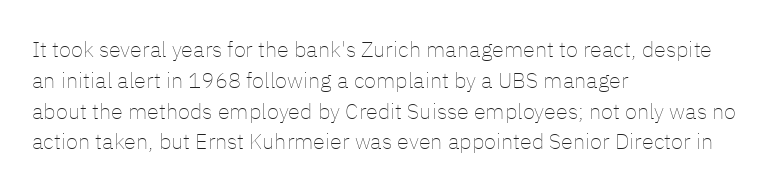
Summary of vertical rhythm: regular, with standard interline spacing. Short note: letters normally spaced. The font's upright variant was chosen for this text. Casual observation: everything's shoved over to the left.
